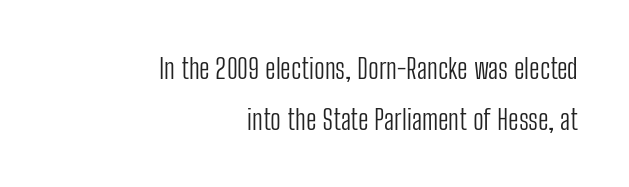
{"serif": "no", "italic": "no", "bold": "no", "weight": "light", "width": "condensed", "stroke_contrast": "low", "x_height": "medium", "monospaced": "no", "underline": "no", "align": "right", "line_spacing_ratio": 1.82, "letter_spacing": "normal", "letter_spacing_em": 0.0, "glyph_px": 28}
